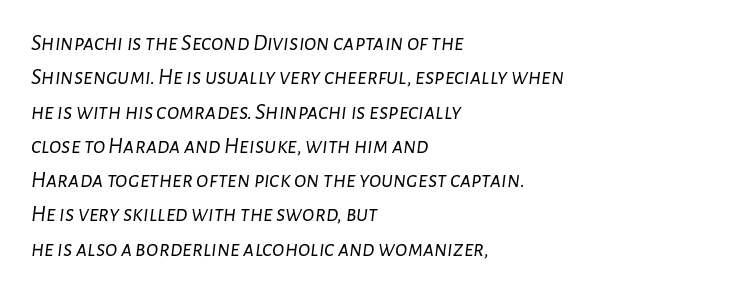
The designer left line spacing at the default. Does the copy run flush right? No — it runs flush left. The type is set solid horizontally, with unmodified tracking. Stroke thickness stays within the range of a standard reading face or lighter. You can tell it's italic because the verticals aren't actually vertical.
